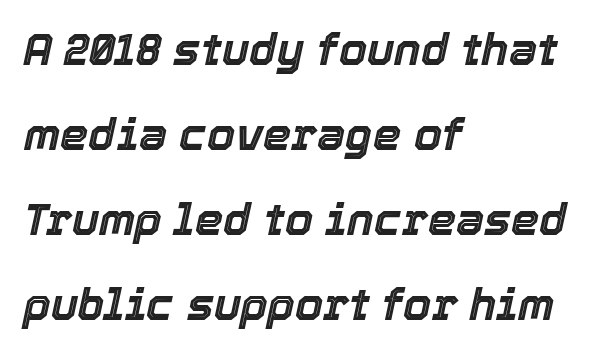
The image shows 45 px text type, italic (leaning right); set left-aligned, line spacing 1.89x, normal letter spacing, not underlined; a medium x-height.
